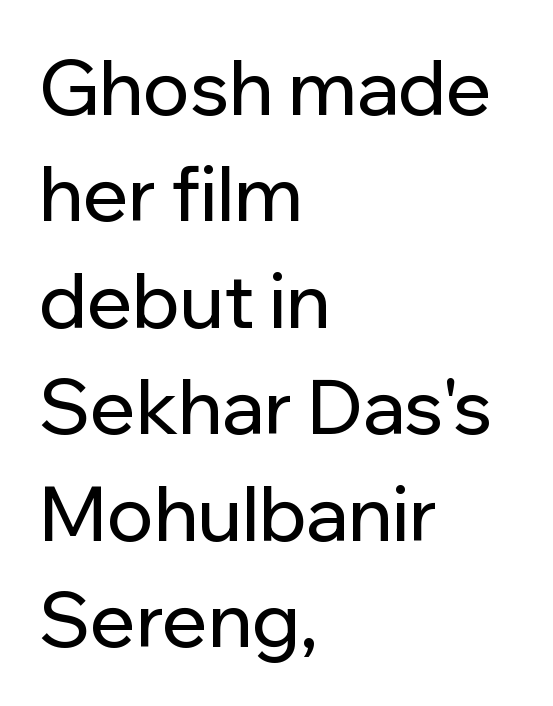
{"serif": "no", "italic": "no", "width": "normal", "stroke_contrast": "low", "x_height": "medium", "monospaced": "no", "underline": "no", "align": "left", "line_spacing": "normal", "line_spacing_ratio": 1.42, "letter_spacing": "normal", "letter_spacing_em": 0.0, "glyph_px": 75}
